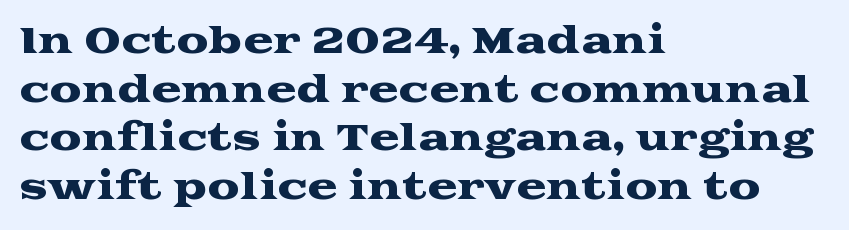
These lines stack with their left ends in a neat column. Little horizontal feet cap the strokes, marking this as serif type. Is there any slant? The stems are plumb. Horizontal bands of white between lines are of average thickness.
